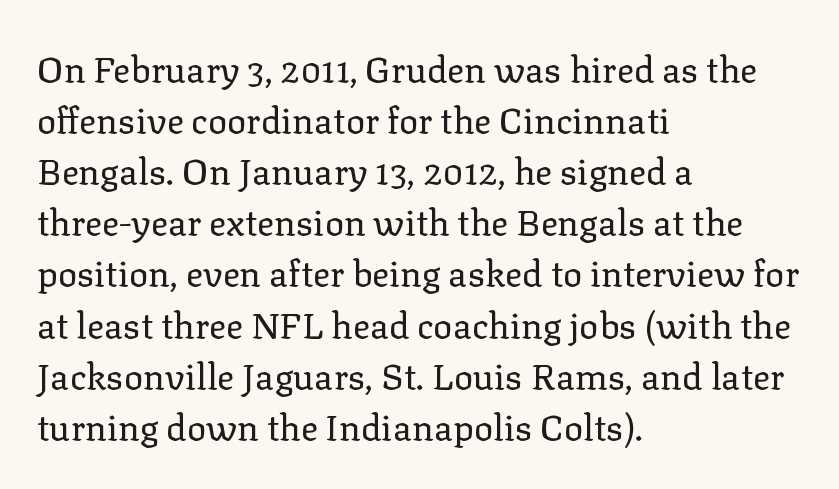
The image shows 36 px regular-weight serif type, upright; set left-aligned, normal line spacing (1.42x), normal letter spacing, not underlined; low stroke contrast and a medium x-height.
